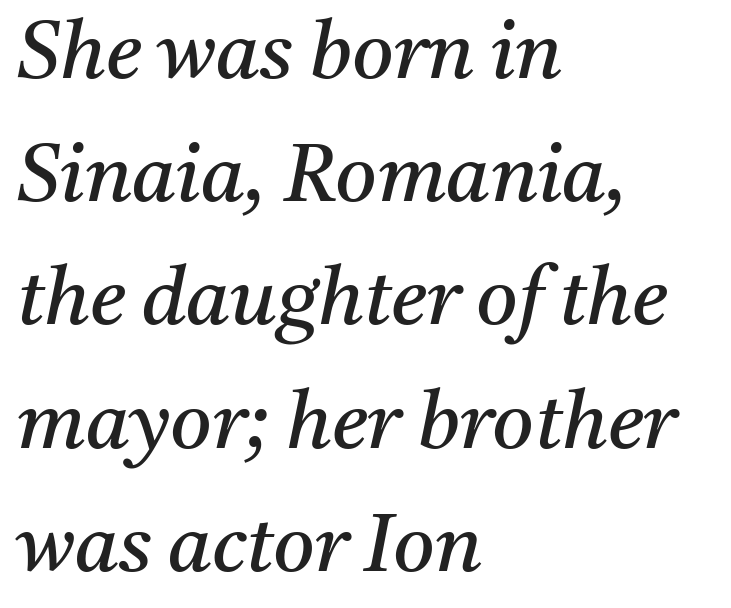
Q: Is the text bold? A: No.
Q: Is the text italic (slanted)? A: Yes, it leans right by about 11 degrees.
Q: Is the typeface a serif or a sans-serif typeface? A: Serif.
Q: Is the text underlined? A: No.
Q: How is the paragraph aligned? A: Left-aligned.
Q: Is the spacing between letters normal or unusually wide? A: Normal.
Q: Is the spacing between lines tight, normal or loose? A: Normal.
Q: Width (condensed, normal, or wide)? A: Normal.
Q: Stroke contrast? A: Medium.
Q: x-height? A: Medium.
Q: Monospaced? A: No.
